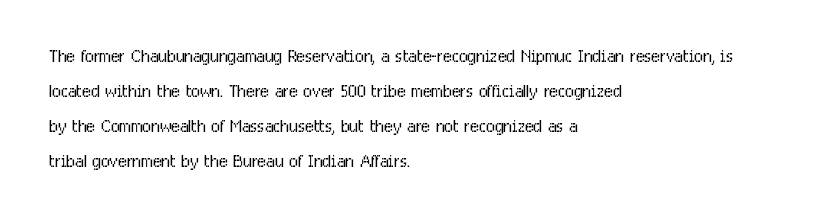
Weight: not bold — regular or lighter. The typesetter chose a ragged-right arrangement here. Each new line begins a customary step beneath the previous one. You could call the tracking neutral — neither tight nor loose. Only glyphs here, with clear space below each row. You can tell it's not italic because the verticals are truly vertical.
